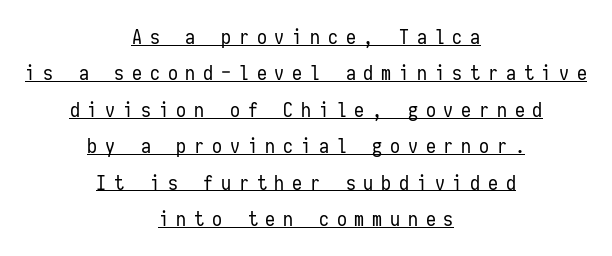
The image shows 20 px text type, upright; set centered, line spacing 1.82x, unusually wide letter spacing (+0.39 em), underlined.
